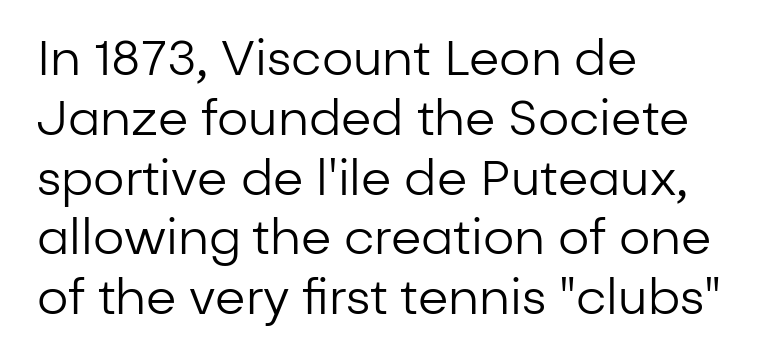
No chunkiness to these letters — they're not bold. Has an underline been added? It has not. Italic? Not at all — the glyphs are vertical. Honestly, the letter spacing is just normal — you wouldn't notice it. This rendering uses left alignment, leaving the right contour irregular. Check where the strokes stop: nothing finishes them off — pure sans.
